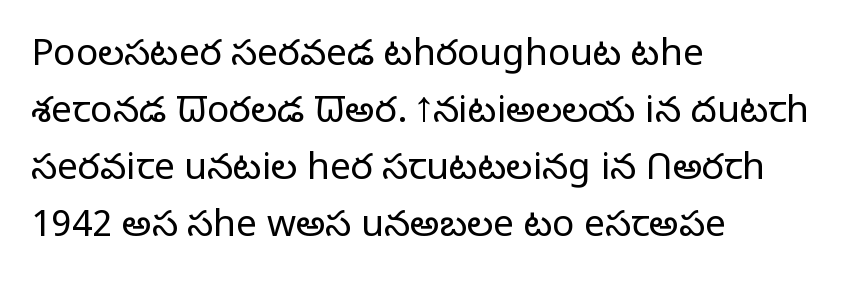
{"serif": "no", "italic": "no", "bold": "no", "weight": "light", "width": "normal", "stroke_contrast": "low", "x_height": "medium", "monospaced": "no", "underline": "no", "align": "left", "line_spacing": "normal", "line_spacing_ratio": 1.54, "letter_spacing": "normal", "letter_spacing_em": 0.0, "glyph_px": 37}
